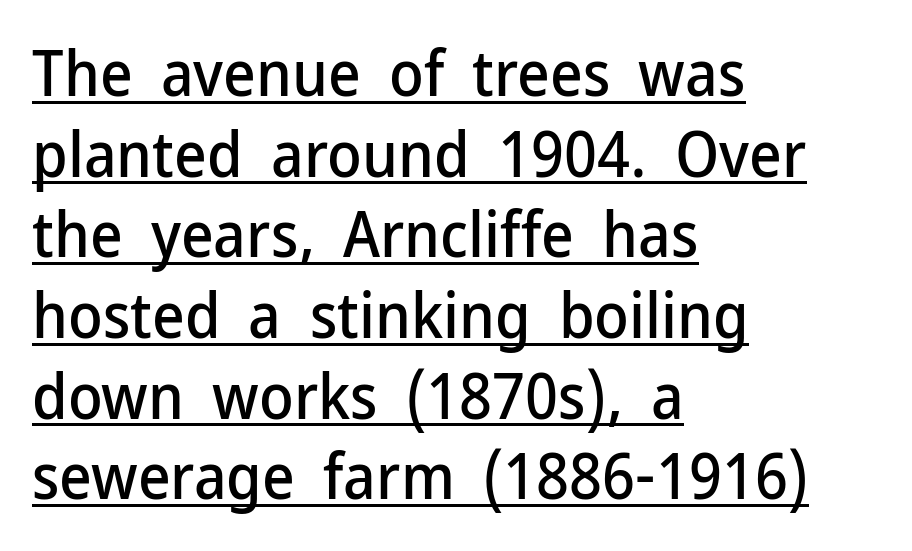
The image shows 63 px sans-serif type, upright; set left-aligned, normal line spacing (1.28x), normal letter spacing, underlined; low stroke contrast and a medium x-height.
